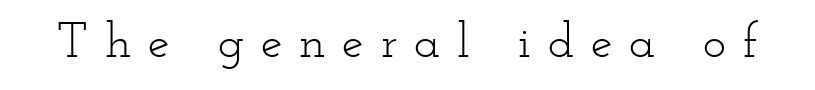
Note: serifs present on the glyphs. Plain, unruled lines of type. Heaviness? Minimal to ordinary, like unemphasized prose. Ordinary non-slanted type is in use. A typesetter would call this proportional, since set widths differ per character. Words appear elongated and porous because spacing is wide.
